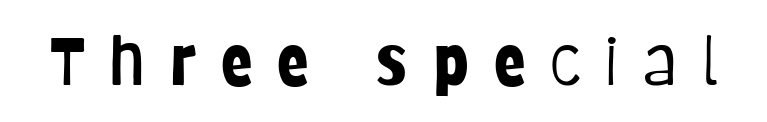
{"serif": "no", "italic": "no", "bold": "no", "weight": "light", "width": "condensed", "stroke_contrast": "low", "x_height": "large", "monospaced": "no", "underline": "no", "letter_spacing": "wide", "letter_spacing_em": 0.37, "glyph_px": 66}
